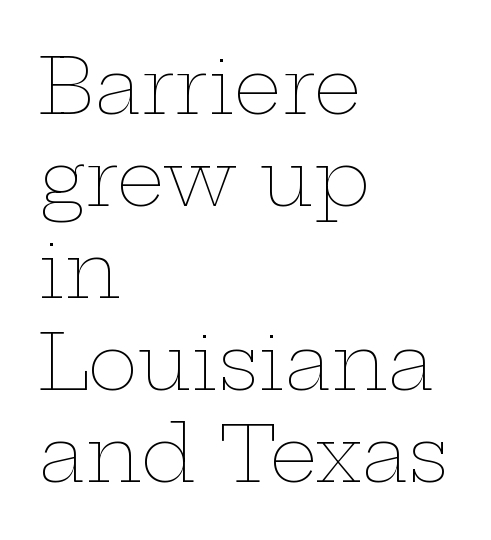
Think of a printed novel: that variable character pitch is what you see here. These glyphs show unthickened strokes, regular width or finer. The compositor pushed each line to the left boundary. Students, note that the glyphs here touch the page at normal intervals. The area under the type is left untouched. Every stem runs plumb, perpendicular to the baseline.
